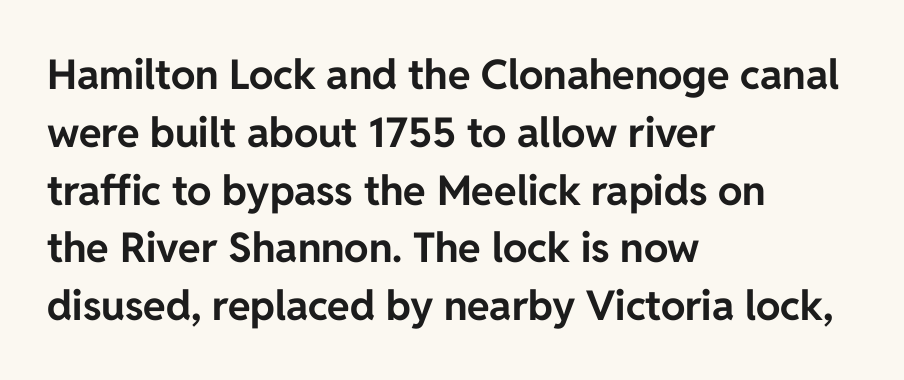
The face used here is a sans, in the tradition of grotesques and geometrics. Posture: straight, roman, zero tilt. Stroke thickness is high; the sample reads as a true bold. Nobody touched the tracking dial on this one. A bare baseline throughout the passage. The rendering anchors every line to the left-hand side.
